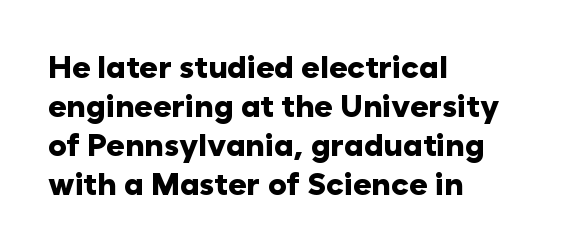
{"serif": "no", "italic": "no", "bold": "yes", "weight": "heavy", "width": "normal", "stroke_contrast": "low", "x_height": "medium", "monospaced": "no", "underline": "no", "align": "left", "line_spacing": "normal", "line_spacing_ratio": 1.26, "letter_spacing": "normal", "letter_spacing_em": 0.0, "glyph_px": 31}
